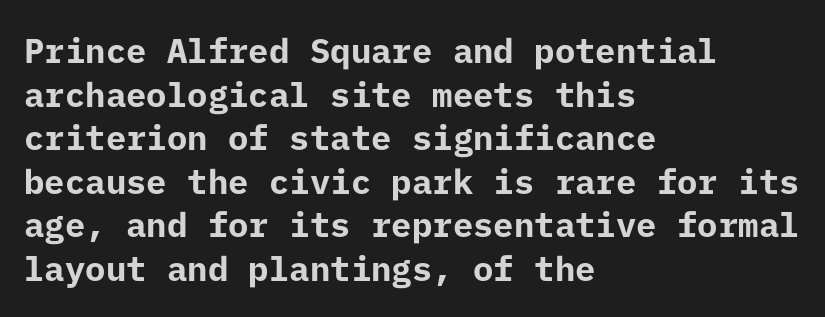
Q: Is the text bold? A: Yes.
Q: Is the text italic (slanted)? A: No, it is upright.
Q: Is the typeface a serif or a sans-serif typeface? A: Sans-serif.
Q: Is the text underlined? A: No.
Q: How is the paragraph aligned? A: Left-aligned.
Q: Is the spacing between letters normal or unusually wide? A: Normal.
Q: Is the spacing between lines tight, normal or loose? A: Normal.
Q: Width (condensed, normal, or wide)? A: Normal.
Q: Stroke contrast? A: Low.
Q: x-height? A: Medium.
